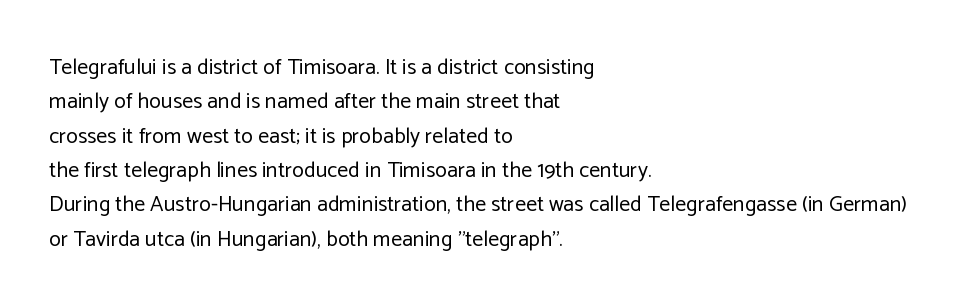
The specimen reads as upright at a glance. Is the stroke heavy? The answer is a plain regular-or-lighter. Clear beneath every line of the passage. Notice how descenders clear the ascenders below comfortably — that's standard leading.
